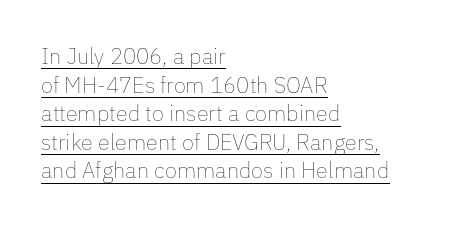
Students, observe the line beneath the letters — that is underlining. Line starts are locked; line ends wander. The vertical gap from one line to the next is medium. The lettering holds an erect, upright posture throughout. The passage shown has conventional tracking throughout. The letters look calm and open, with moderate or lighter stems.
